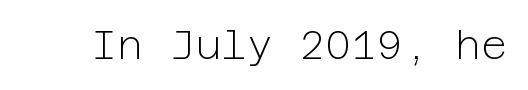
{"serif": "no", "italic": "no", "bold": "no", "weight": "light", "width": "normal", "stroke_contrast": "low", "x_height": "medium", "underline": "no", "letter_spacing": "normal", "letter_spacing_em": 0.0, "glyph_px": 40}
